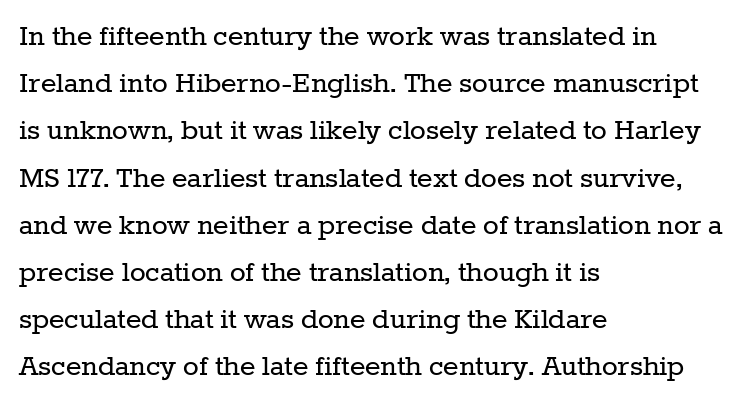
The axis of the letterforms is exactly vertical. The area under the type is left untouched. Each letter keeps its own natural width here, so spacing adapts to shape. These lines are composed in type with serifs. Nothing heavy about these letters — not bold at all. A student would call this left alignment; a typographer would say flush left, rag right.
